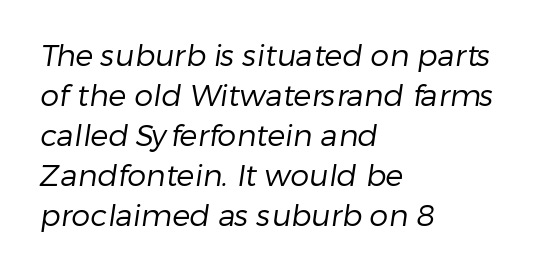
The passage shown has conventional tracking throughout. Here the designer chose a conventional face with non-uniform glyph widths. Weight: in the light-to-regular range. How would I describe the line gaps? Plain and ordinary. Which margin do the lines hug? The left one — the right edge is uneven.
